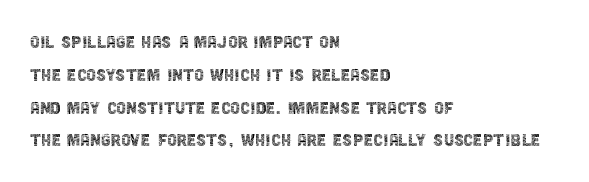
{"italic": "no", "bold": "no", "underline": "no", "align": "left", "line_spacing": "normal", "line_spacing_ratio": 1.49, "letter_spacing": "normal", "letter_spacing_em": 0.0, "glyph_px": 22}
